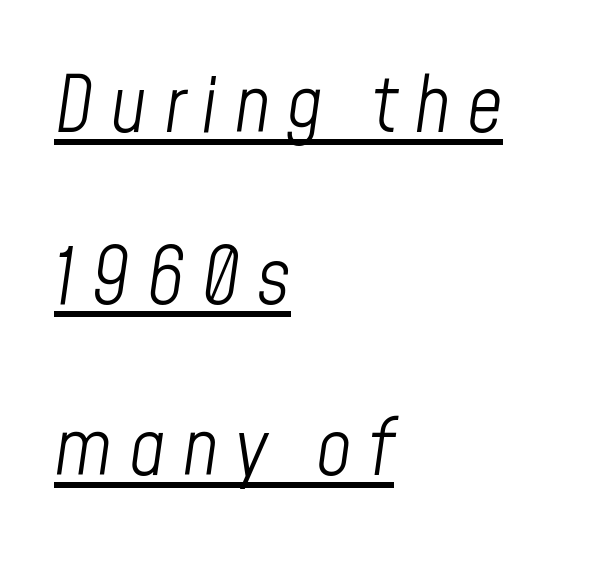
The line-height multiplier appears high, well above default. Decoration check: the copy is underlined. The characters are drawn with everyday or finer stroke widths. Tracking here is generous; glyphs stand well apart from one another.
